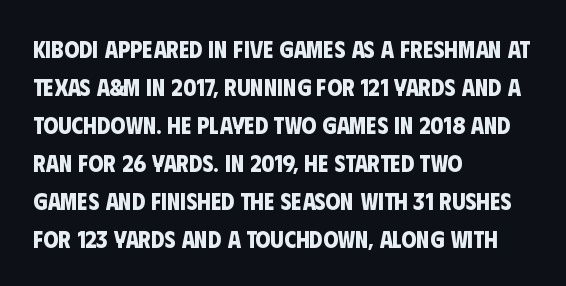
Honestly, there is no underline to notice here at all. Thick stems and heavy bowls — unmistakably bold. Line starts are locked; line ends wander. Leading: standard. There is no visible air inserted between adjacent glyphs.
